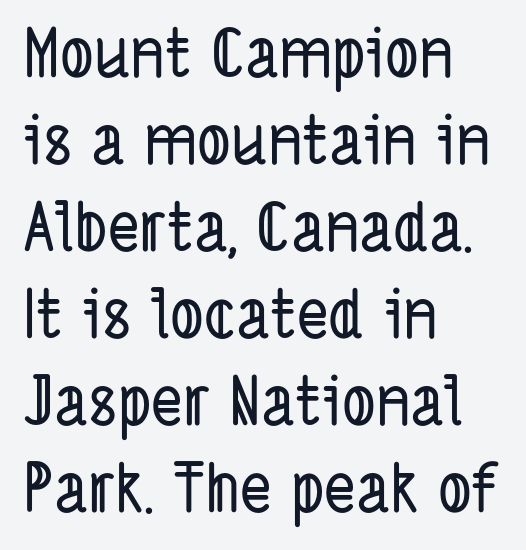
The image shows 67 px condensed sans-serif type; set left-aligned, normal line spacing (1.3x), normal letter spacing, not underlined; low stroke contrast and a medium x-height.
